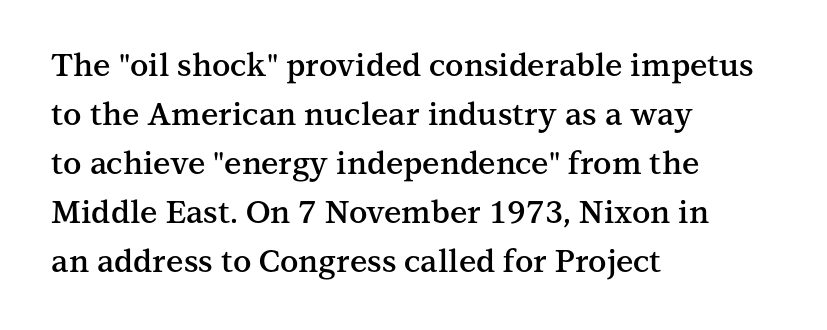
The image shows 31 px semibold serif type, upright; set left-aligned, normal line spacing (1.58x), normal letter spacing, not underlined; medium stroke contrast and a medium x-height.
